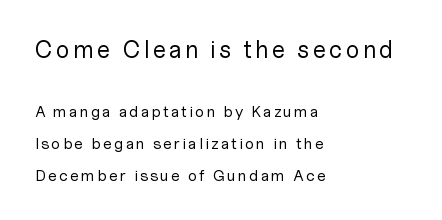
{"italic": "no", "bold": "no", "underline": "no", "align": "left", "line_spacing": "loose", "line_spacing_ratio": 1.97, "larger_block": "first", "size_ratio": 1.5, "glyph_px": 24}
